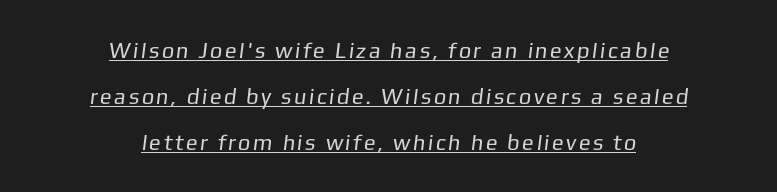
Line spacing here is loose. The typesetter has applied underlining to the passage shown. Where is the straight margin? There isn't one; the lines are centered. Bold? No — there's no thickening of the strokes.
